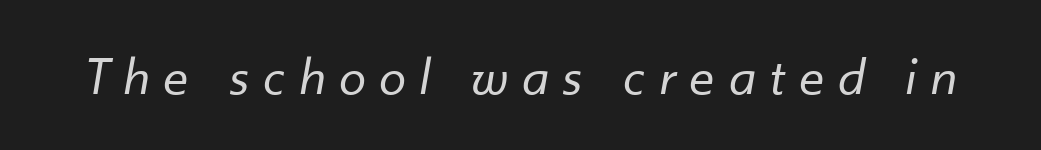
{"italic": "yes", "lean": "right", "slant_degrees": 10, "bold": "no", "weight": "regular", "width": "normal", "stroke_contrast": "low", "x_height": "small", "monospaced": "no", "underline": "no", "letter_spacing": "wide", "letter_spacing_em": 0.28, "glyph_px": 54}
